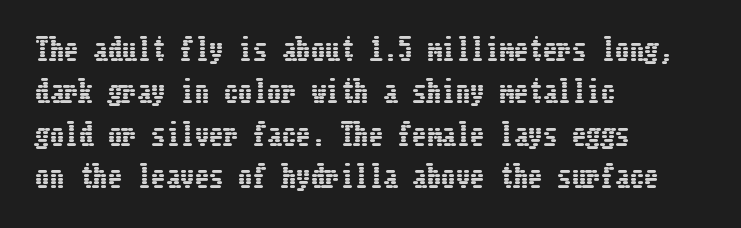
The lettering holds an erect, upright posture throughout. Each word holds together tightly as a unit, with standard inter-letter gaps. Descender tails drop into unmarked territory. Successive baselines arrive at the customary interval. One-word summary of the alignment: left.
